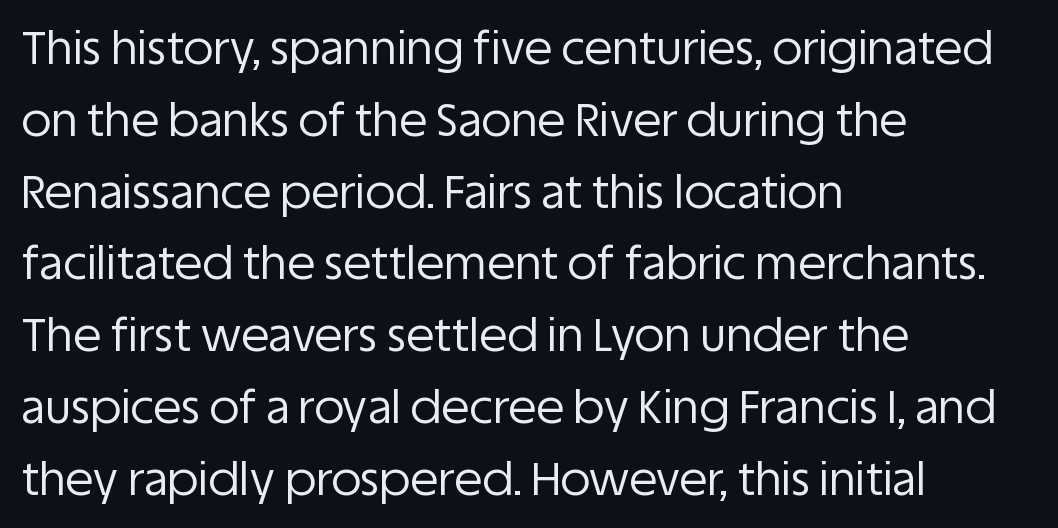
Notice how the stems are strictly vertical — no italics here. A normal amount of white space separates one row of letters from the next. A typesetter would label this face a sans. All the whitespace from short lines collects on the right. No extra tracking has been applied to these lines. Is this a fixed-width face? No — the glyphs have proportional, varying widths.
